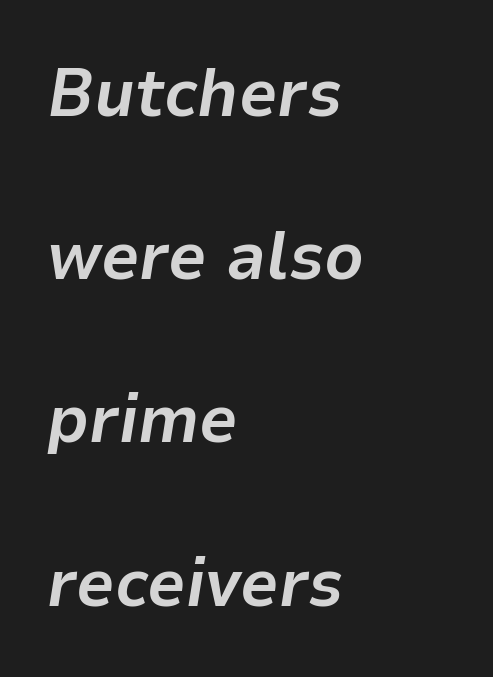
{"italic": "yes", "lean": "right", "slant_degrees": 9, "bold": "yes", "weight": "bold", "width": "normal", "stroke_contrast": "low", "x_height": "medium", "monospaced": "no", "underline": "no", "align": "left", "line_spacing": "loose", "line_spacing_ratio": 2.4, "letter_spacing": "normal", "letter_spacing_em": 0.0, "glyph_px": 68}
